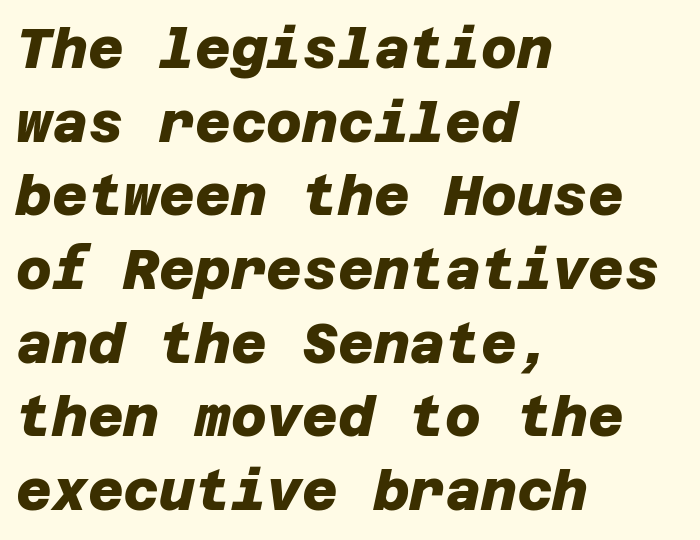
Q: Is the text bold? A: Yes.
Q: Is the typeface a serif or a sans-serif typeface? A: Sans-serif.
Q: Is the text underlined? A: No.
Q: How is the paragraph aligned? A: Left-aligned.
Q: Is the spacing between letters normal or unusually wide? A: Normal.
Q: Is the spacing between lines tight, normal or loose? A: Normal.
Q: Width (condensed, normal, or wide)? A: Normal.
Q: Stroke contrast? A: Low.
Q: x-height? A: Large.
